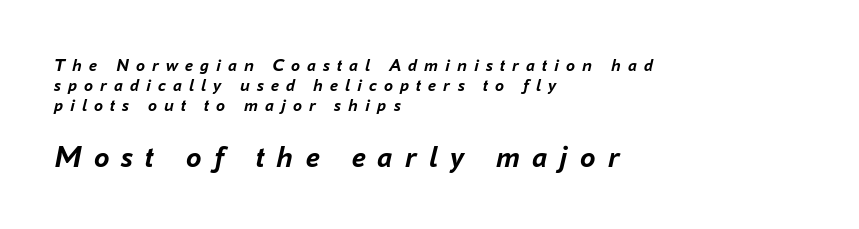
{"italic": "yes", "lean": "right", "slant_degrees": 16, "bold": "yes", "weight": "semibold", "width": "normal", "stroke_contrast": "low", "x_height": "medium", "monospaced": "no", "underline": "no", "align": "left", "line_spacing": "tight", "line_spacing_ratio": 1.12, "letter_spacing": "wide", "letter_spacing_em": 0.39, "larger_block": "second", "size_ratio": 1.72, "glyph_px": 31}
